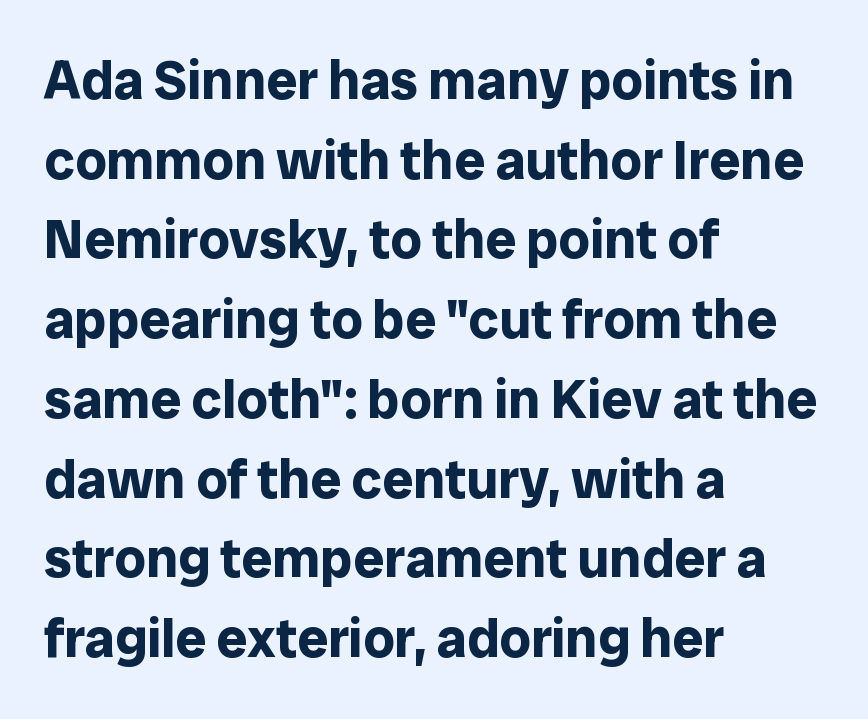
The characters look thick and weighty, a clear bold. Each letter keeps its own natural width here, so spacing adapts to shape. Style check: upright. Left-aligned paragraph, ragged on the right.
